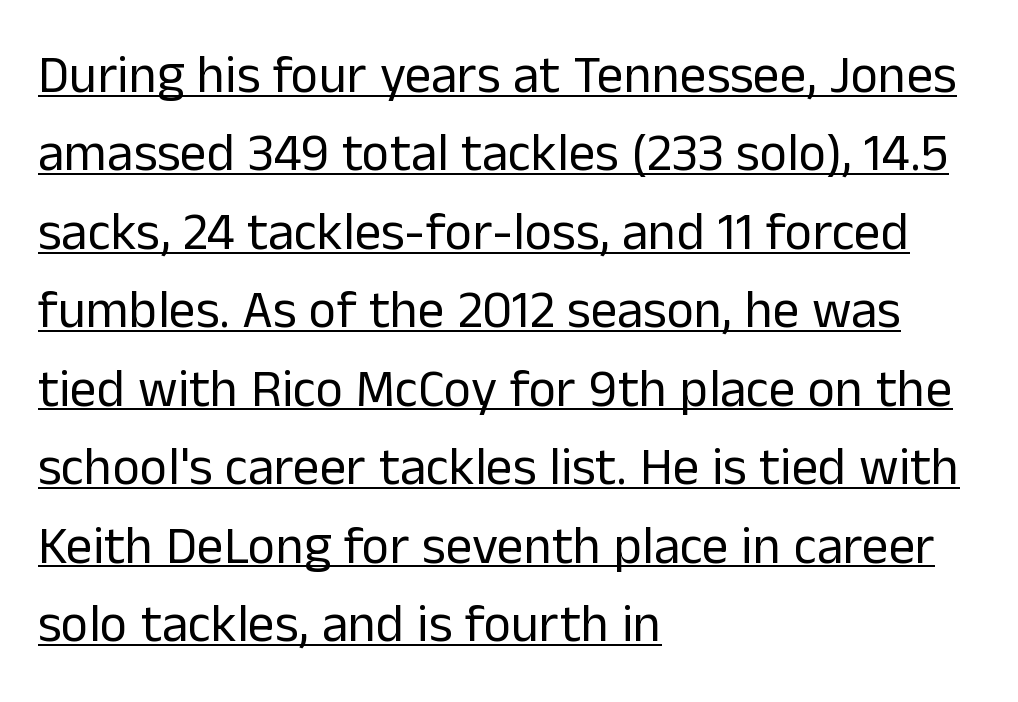
The image shows 53 px regular-weight sans-serif type, upright; set left-aligned, normal line spacing (1.48x), normal letter spacing, underlined; low stroke contrast and a medium x-height.
